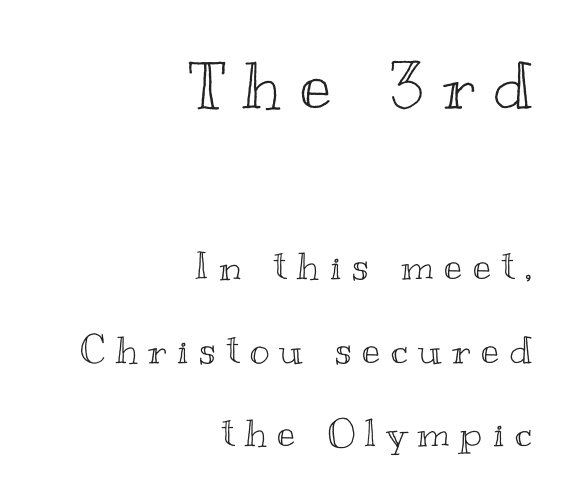
The passage shown stacks its lines with a broad gap. Character size in the leading block exceeds that of the trailing block. Every character sits straight up, as roman type does. This sample has the flowing, uneven cadence of proportional lettering.
